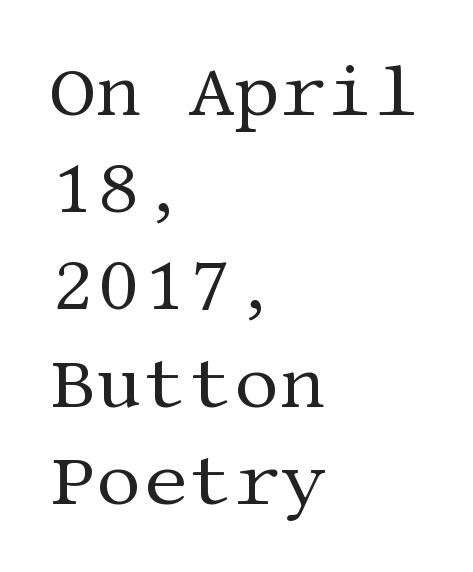
{"serif": "yes", "italic": "no", "bold": "no", "weight": "regular", "width": "normal", "stroke_contrast": "medium", "x_height": "large", "underline": "no", "align": "left", "line_spacing": "normal", "line_spacing_ratio": 1.35, "letter_spacing": "normal", "letter_spacing_em": 0.0, "glyph_px": 72}
